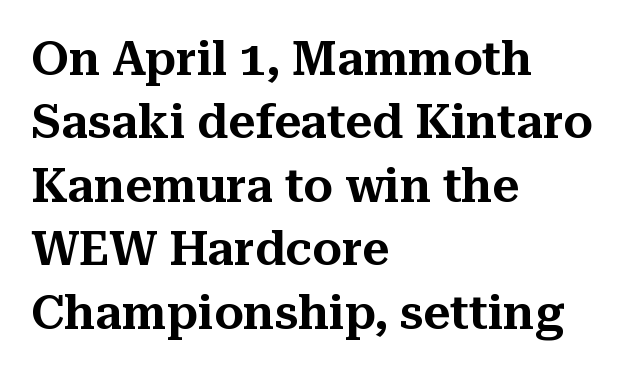
Rows of type keep a routine distance in the vertical direction. Is this a fixed-width face? No — the glyphs have proportional, varying widths. Every stem runs plumb, perpendicular to the baseline. Stroke terminals: seriffed.
